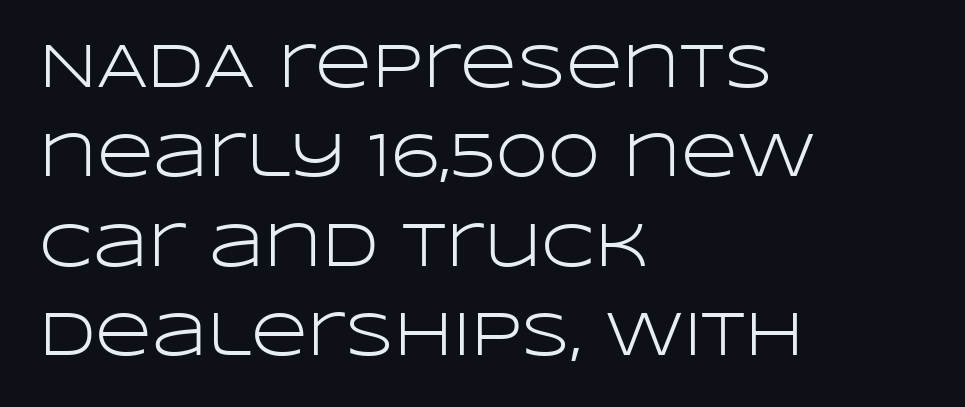
Q: Is the text bold? A: No.
Q: Is the text italic (slanted)? A: No, it is upright.
Q: Is the typeface a serif or a sans-serif typeface? A: Sans-serif.
Q: Is the text underlined? A: No.
Q: How is the paragraph aligned? A: Left-aligned.
Q: Is the spacing between letters normal or unusually wide? A: Normal.
Q: Is the spacing between lines tight, normal or loose? A: Normal.
Q: Width (condensed, normal, or wide)? A: Wide.
Q: Stroke contrast? A: Low.
Q: x-height? A: Large.
Q: Monospaced? A: No.
